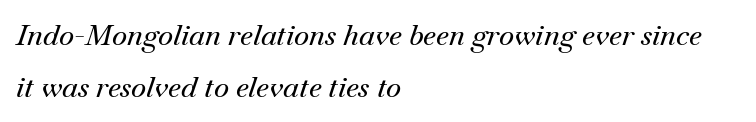
{"serif": "yes", "italic": "yes", "lean": "right", "slant_degrees": 18, "width": "normal", "stroke_contrast": "medium", "x_height": "small", "monospaced": "no", "underline": "no", "align": "left", "line_spacing_ratio": 1.78, "letter_spacing": "normal", "letter_spacing_em": 0.0, "glyph_px": 29}
